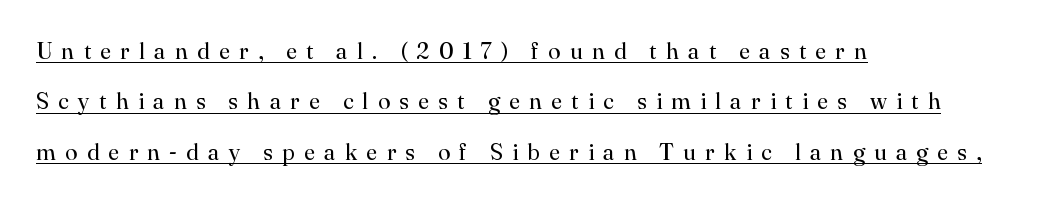
Check the space under the baseline: a stroke is drawn there. It's the straight-up-and-down kind of type. Tracking value appears strongly positive — letters spread wide. Is this a heavy cut? Hardly; it is regular or lighter.
